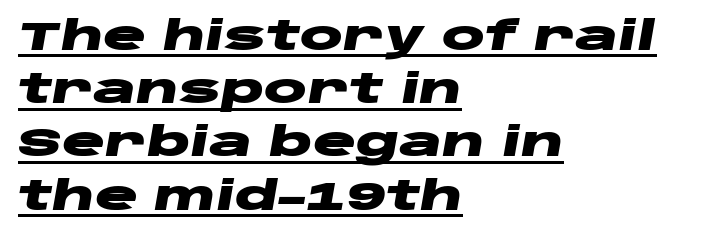
{"italic": "yes", "lean": "right", "slant_degrees": 10, "bold": "yes", "weight": "heavy", "width": "wide", "stroke_contrast": "low", "x_height": "large", "monospaced": "no", "underline": "yes", "align": "left", "line_spacing": "normal", "line_spacing_ratio": 1.33, "letter_spacing": "normal", "letter_spacing_em": 0.0, "glyph_px": 40}
